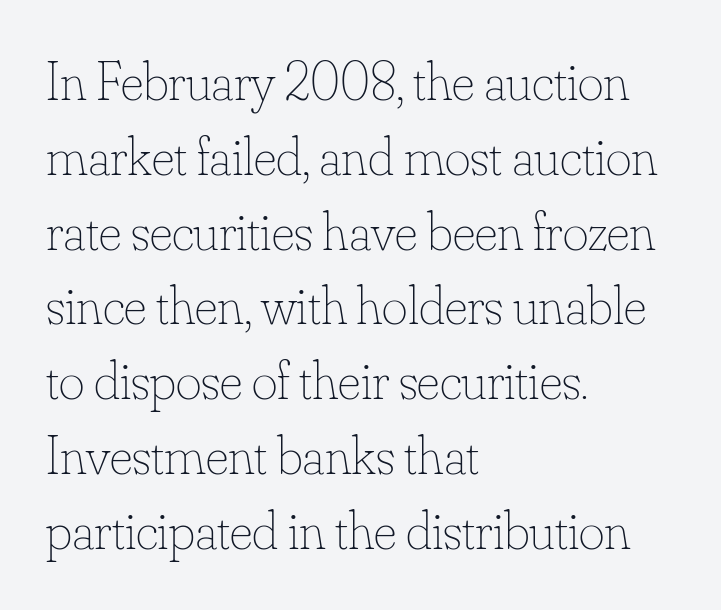
{"italic": "no", "bold": "no", "weight": "thin", "width": "normal", "stroke_contrast": "low", "x_height": "small", "monospaced": "no", "underline": "no", "align": "left", "line_spacing": "normal", "line_spacing_ratio": 1.36, "letter_spacing": "normal", "letter_spacing_em": 0.0, "glyph_px": 55}
